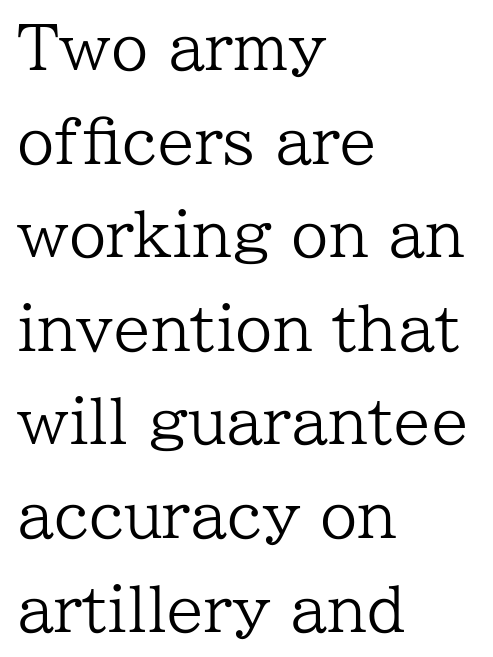
The image shows 60 px regular-weight serif type, upright; set left-aligned, normal line spacing (1.56x), normal letter spacing, not underlined; low stroke contrast and a medium x-height.
